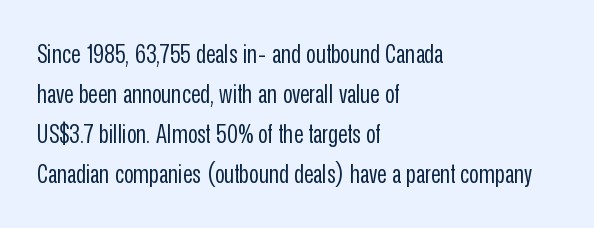
The image shows 26 px text type, upright; set left-aligned, normal line spacing (1.54x), normal letter spacing, not underlined.
